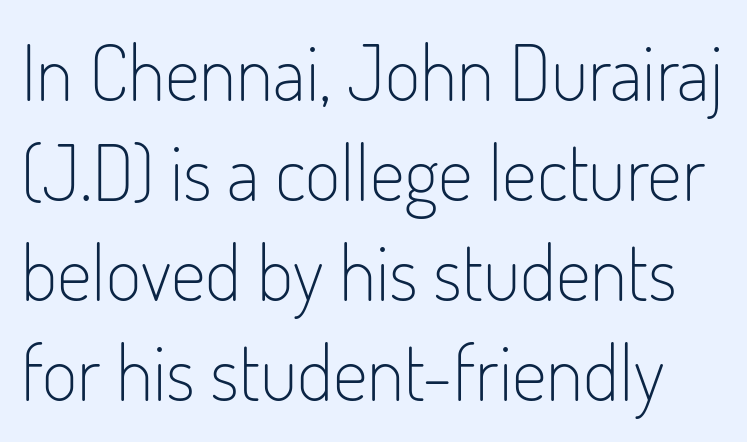
The image shows 77 px light, condensed sans-serif type, upright; set normal line spacing (1.3x), normal letter spacing, not underlined; low stroke contrast and a small x-height.
